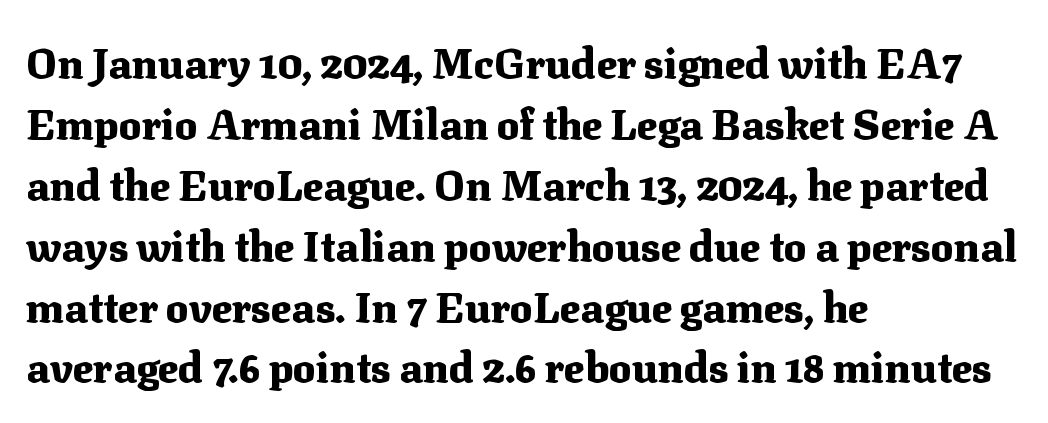
The image shows 42 px heavy serif type, upright; set left-aligned, normal line spacing (1.45x), normal letter spacing, not underlined; medium stroke contrast and a medium x-height.
